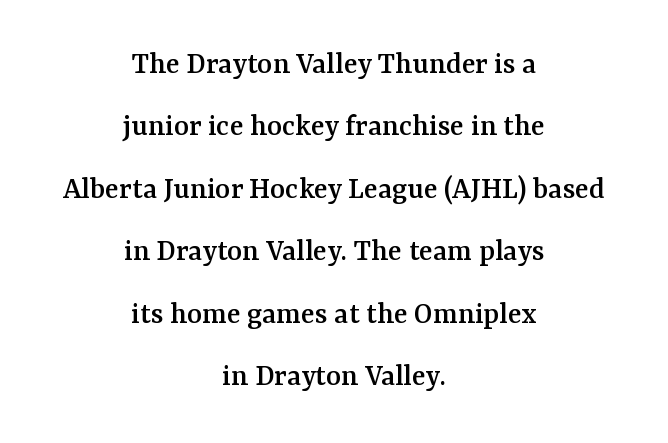
Q: Is the text italic (slanted)? A: No, it is upright.
Q: Is the typeface a serif or a sans-serif typeface? A: Serif.
Q: Is the text underlined? A: No.
Q: How is the paragraph aligned? A: Centered.
Q: Is the spacing between letters normal or unusually wide? A: Normal.
Q: Is the spacing between lines tight, normal or loose? A: Loose.
Q: Width (condensed, normal, or wide)? A: Normal.
Q: Stroke contrast? A: Medium.
Q: x-height? A: Medium.
Q: Monospaced? A: No.
